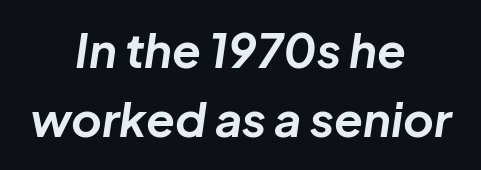
One-word summary of the alignment: center. Spacing between characters is what you'd get straight out of the box. A typesetter would mark this as italic. In terms of leading, this rendering sits right in the middle.
